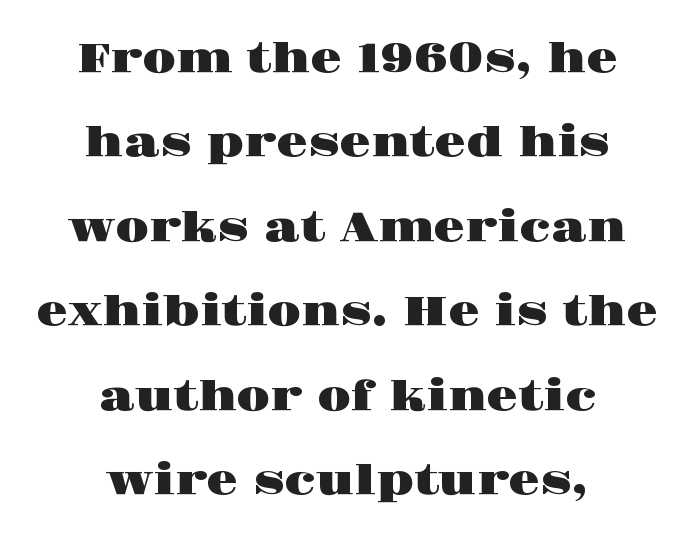
Q: Is the text italic (slanted)? A: No, it is upright.
Q: Is the typeface a serif or a sans-serif typeface? A: Serif.
Q: Is the text underlined? A: No.
Q: How is the paragraph aligned? A: Centered.
Q: Is the spacing between letters normal or unusually wide? A: Normal.
Q: Is the spacing between lines tight, normal or loose? A: Loose.
Q: Width (condensed, normal, or wide)? A: Wide.
Q: Stroke contrast? A: High.
Q: x-height? A: Large.
Q: Monospaced? A: No.
